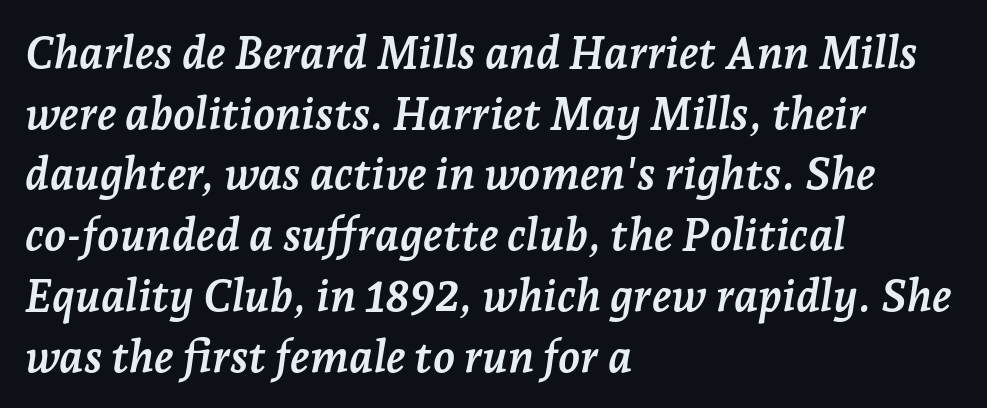
The image shows 45 px semibold serif type, italic (leaning right); set left-aligned, normal line spacing (1.35x), normal letter spacing, not underlined; low stroke contrast and a medium x-height.
